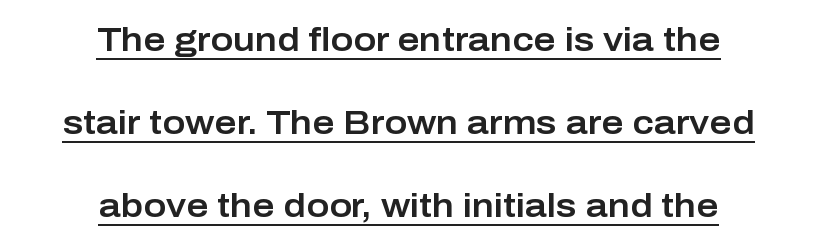
Q: Is the text italic (slanted)? A: No, it is upright.
Q: Is the typeface a serif or a sans-serif typeface? A: Sans-serif.
Q: Is the text underlined? A: Yes.
Q: How is the paragraph aligned? A: Centered.
Q: Is the spacing between letters normal or unusually wide? A: Normal.
Q: Is the spacing between lines tight, normal or loose? A: Loose.
Q: Width (condensed, normal, or wide)? A: Normal.
Q: Stroke contrast? A: Low.
Q: x-height? A: Medium.
Q: Monospaced? A: No.
